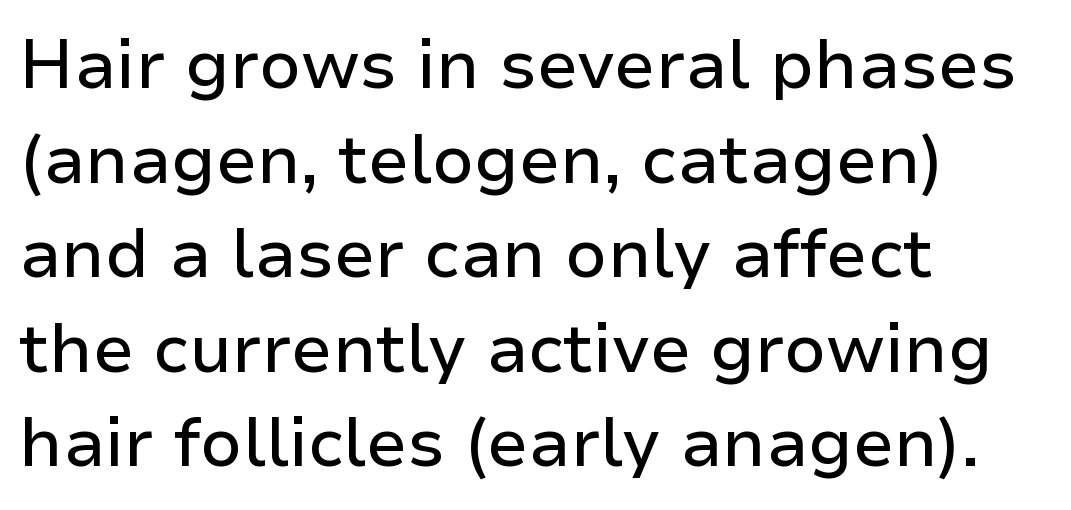
The image shows 68 px sans-serif type, upright; set left-aligned, normal line spacing (1.39x), normal letter spacing, not underlined; low stroke contrast and a medium x-height.
